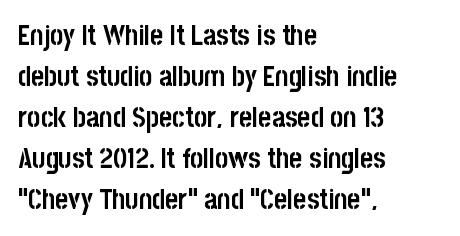
Q: Is the text bold? A: Yes.
Q: Is the text italic (slanted)? A: No, it is upright.
Q: Is the typeface a serif or a sans-serif typeface? A: Sans-serif.
Q: Is the text underlined? A: No.
Q: How is the paragraph aligned? A: Left-aligned.
Q: Is the spacing between letters normal or unusually wide? A: Normal.
Q: Is the spacing between lines tight, normal or loose? A: Normal.
Q: Width (condensed, normal, or wide)? A: Condensed.
Q: Stroke contrast? A: Low.
Q: x-height? A: Large.
Q: Monospaced? A: No.
